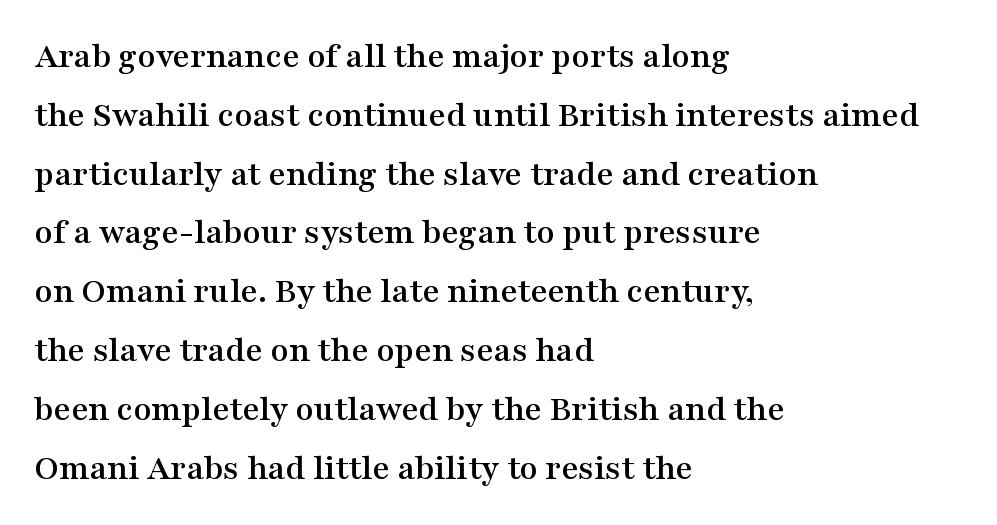
{"serif": "yes", "italic": "no", "width": "wide", "stroke_contrast": "medium", "x_height": "medium", "monospaced": "no", "underline": "no", "align": "left", "line_spacing": "normal", "line_spacing_ratio": 1.59, "letter_spacing": "normal", "letter_spacing_em": 0.0, "glyph_px": 37}
